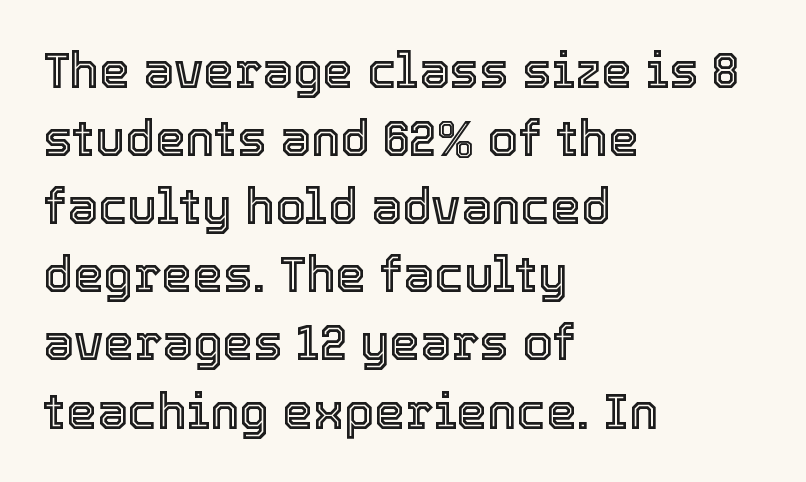
Note the varied advance widths — an 'i' is clearly narrower than an 'm'. Successive baselines arrive at the customary interval. When letters stand straight like this, we call the style roman or upright. Unmarked baselines from the first word to the last.
